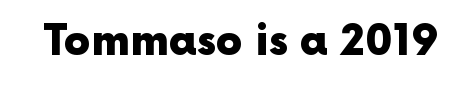
Grotesque or geometric, the face here clearly has no serifs. You could call the tracking neutral — neither tight nor loose. Clear beneath every line of the passage. Designer's note — italics off, roman on. Character widths vary here, with narrow letters taking less room than wide ones. A full-strength bold gives these letters their thick strokes.
